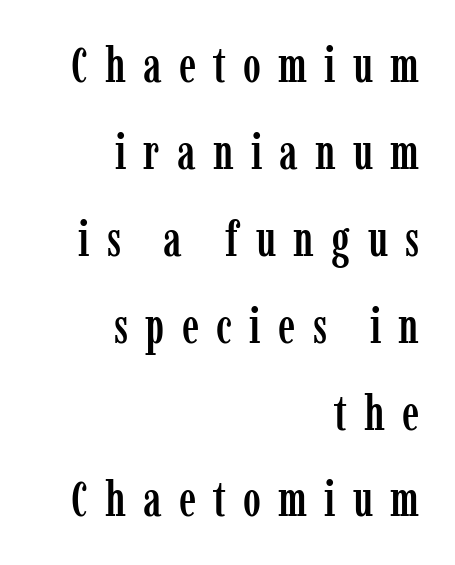
Italic: no, the glyphs are upright roman. Each word looks stretched out because of the extra space between its letters. The rendering uses natural spacing where letterforms have individual widths. Caption: multi-line text, flush right, ragged left. The space beneath each line is pristine and unruled. In terms of letterform style, serifs are clearly present.
